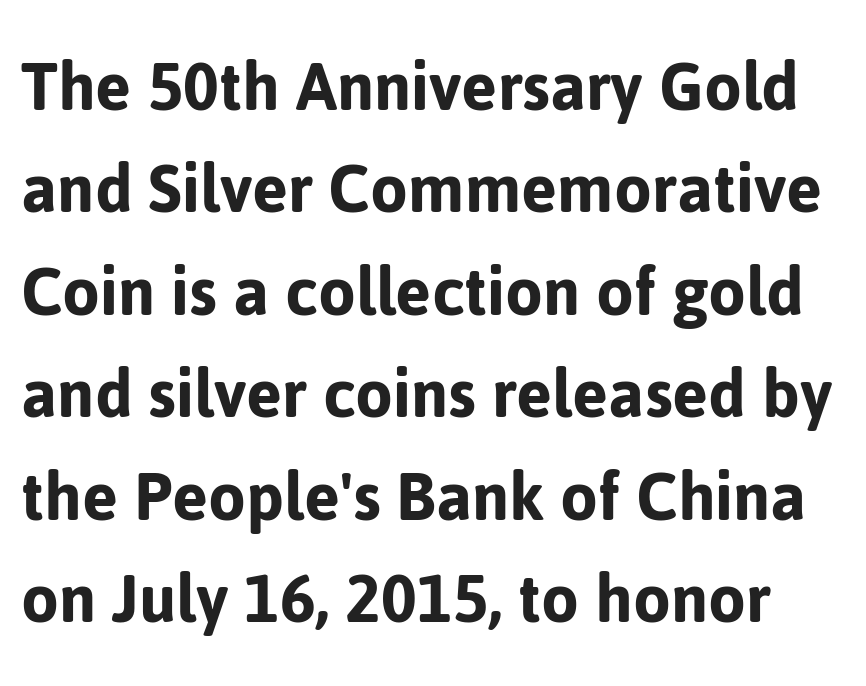
{"serif": "no", "italic": "no", "width": "normal", "stroke_contrast": "low", "x_height": "medium", "monospaced": "no", "underline": "no", "line_spacing": "normal", "line_spacing_ratio": 1.33, "letter_spacing": "normal", "letter_spacing_em": 0.0, "glyph_px": 77}
